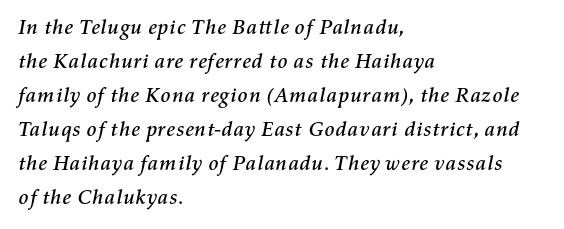
The image shows 21 px text type, italic (leaning right); set left-aligned, normal line spacing (1.62x), normal letter spacing, not underlined.
